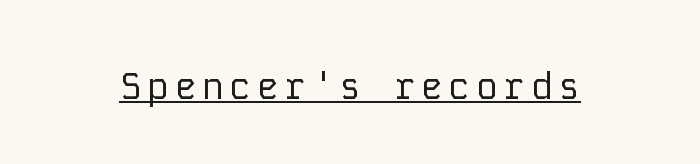
{"serif": "no", "italic": "no", "bold": "no", "weight": "regular", "width": "normal", "stroke_contrast": "low", "x_height": "medium", "monospaced": "yes", "underline": "yes", "glyph_px": 37}
